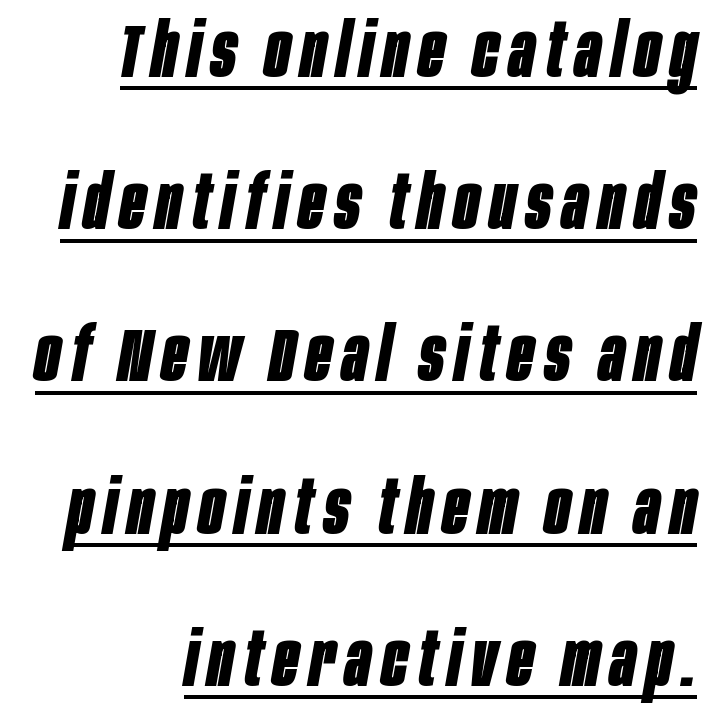
Q: Is the text bold? A: Yes.
Q: Is the text italic (slanted)? A: Yes, it leans right by about 10 degrees.
Q: Is the text underlined? A: Yes.
Q: How is the paragraph aligned? A: Right-aligned.
Q: Is the spacing between lines tight, normal or loose? A: Loose.
Q: Width (condensed, normal, or wide)? A: Condensed.
Q: Stroke contrast? A: Low.
Q: x-height? A: Large.
Q: Monospaced? A: No.
